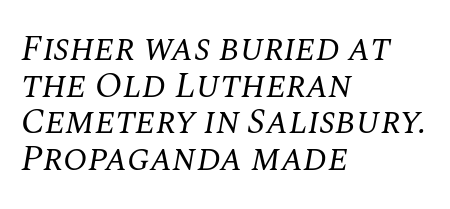
The image shows 36 px regular-weight serif type, italic (leaning right); set left-aligned, tight line spacing (1.02x), normal letter spacing, not underlined; medium stroke contrast and a large x-height.
